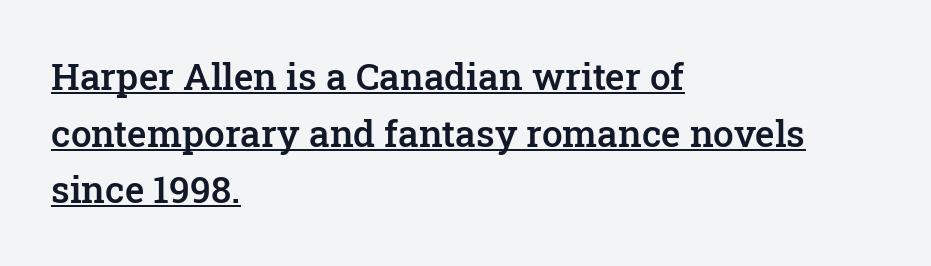
{"serif": "yes", "italic": "no", "bold": "semi", "weight": "semibold", "width": "normal", "stroke_contrast": "low", "x_height": "medium", "monospaced": "no", "underline": "yes", "align": "left", "line_spacing": "normal", "line_spacing_ratio": 1.53, "letter_spacing": "normal", "letter_spacing_em": 0.0, "glyph_px": 37}
